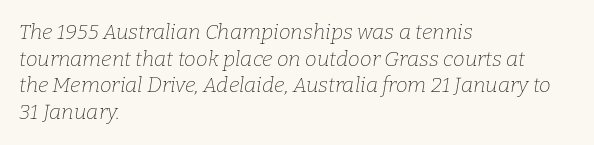
The image shows 21 px text type, italic (leaning right); set left-aligned, normal line spacing (1.27x), normal letter spacing, not underlined.
